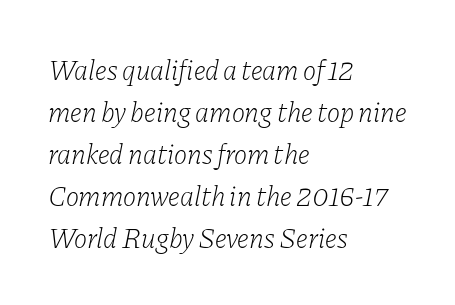
The image shows 28 px light serif type, italic (leaning right); set left-aligned, normal line spacing (1.5x), normal letter spacing, not underlined; low stroke contrast and a medium x-height.
